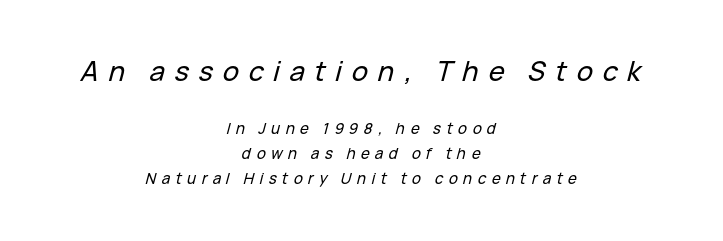
Q: Is the text italic (slanted)? A: Yes, it leans right by about 15 degrees.
Q: Is the text underlined? A: No.
Q: How is the paragraph aligned? A: Centered.
Q: Is the spacing between letters normal or unusually wide? A: Unusually wide.
Q: Is the spacing between lines tight, normal or loose? A: Normal.
Q: Which block of text is set in a larger size, the first (top) or the second (bottom)? A: The first (top) one.
